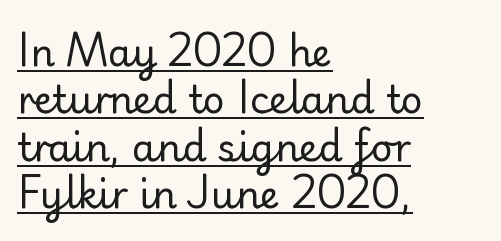
The gaps between neighbouring characters are ordinary and unremarkable. Visually the block forms a straight wall on the left and a jagged coastline on the right. One glance says typical: line gaps are just what's usual. The specimen includes a rule beneath the text block's lines.
